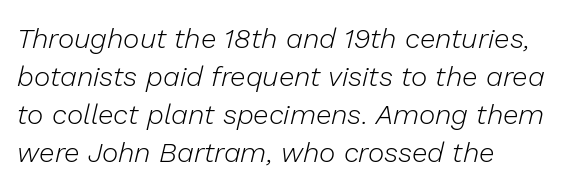
The image shows 28 px light type, italic (leaning right); set left-aligned, normal line spacing (1.36x), normal letter spacing, not underlined; low stroke contrast and a medium x-height.
